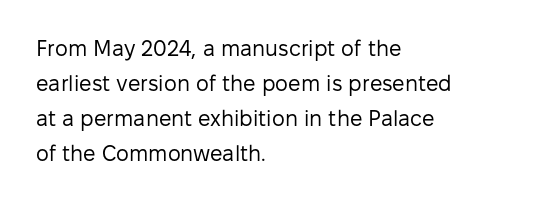
{"italic": "no", "bold": "no", "underline": "no", "align": "left", "line_spacing": "normal", "line_spacing_ratio": 1.59, "letter_spacing": "normal", "letter_spacing_em": 0.0, "glyph_px": 22}
